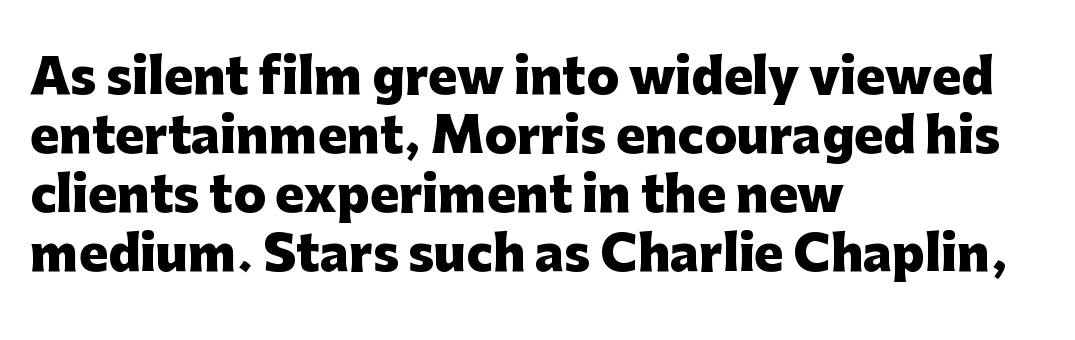
The image shows 48 px heavy sans-serif type, upright; set left-aligned, line spacing 1.23x, normal letter spacing, not underlined; low stroke contrast and a medium x-height.
